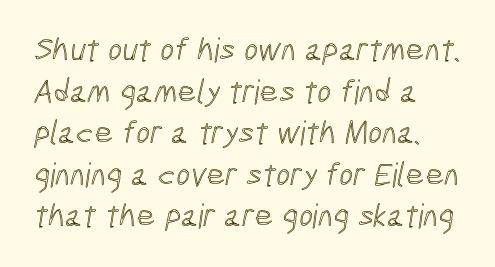
Q: Is the text underlined? A: No.
Q: How is the paragraph aligned? A: Left-aligned.
Q: Is the spacing between letters normal or unusually wide? A: Normal.
Q: Is the spacing between lines tight, normal or loose? A: Normal.
Q: Width (condensed, normal, or wide)? A: Condensed.
Q: x-height? A: Medium.
Q: Monospaced? A: No.
